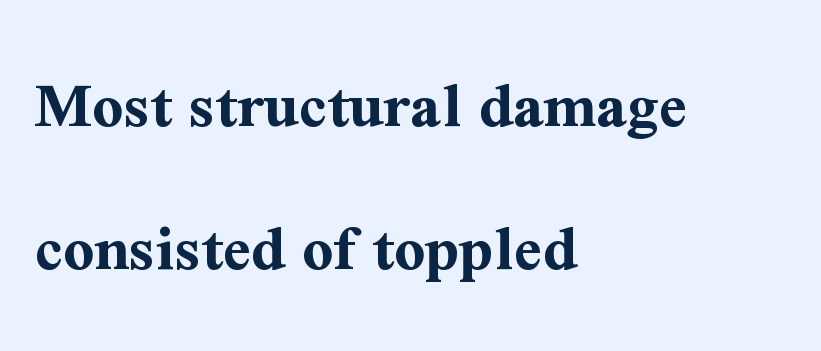
{"serif": "yes", "italic": "no", "bold": "yes", "weight": "bold", "width": "normal", "stroke_contrast": "medium", "x_height": "medium", "monospaced": "no", "underline": "no", "align": "left", "line_spacing": "loose", "line_spacing_ratio": 2.1, "letter_spacing": "normal", "letter_spacing_em": 0.0, "glyph_px": 68}
